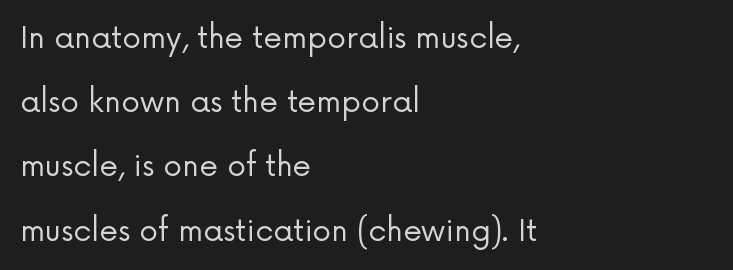
Underline: absent. The typography opts for an upright posture over an oblique one. The letters carry no serifs — their stems end cleanly without finishing strokes. Is this a fixed-width face? No — the glyphs have proportional, varying widths.
